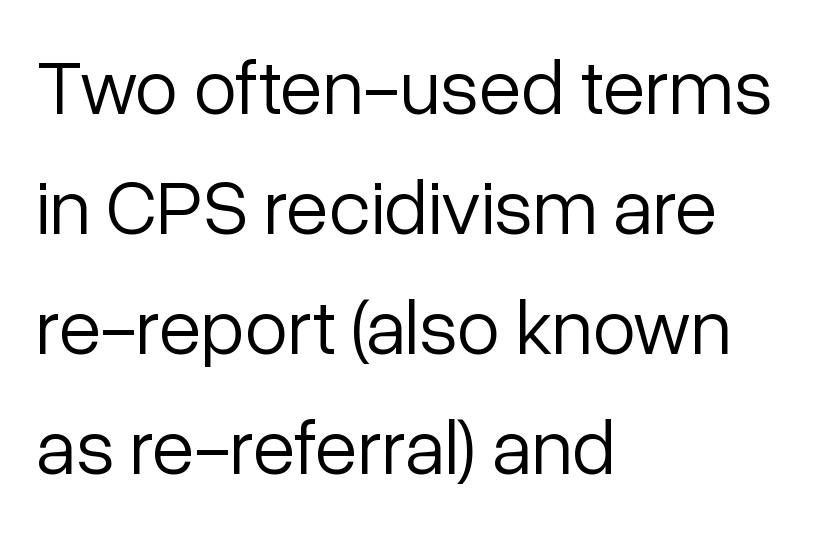
Q: Is the text bold? A: No.
Q: Is the text italic (slanted)? A: No, it is upright.
Q: Is the typeface a serif or a sans-serif typeface? A: Sans-serif.
Q: Is the text underlined? A: No.
Q: How is the paragraph aligned? A: Left-aligned.
Q: Is the spacing between letters normal or unusually wide? A: Normal.
Q: Is the spacing between lines tight, normal or loose? A: Normal.
Q: Width (condensed, normal, or wide)? A: Normal.
Q: Stroke contrast? A: Low.
Q: x-height? A: Medium.
Q: Monospaced? A: No.
